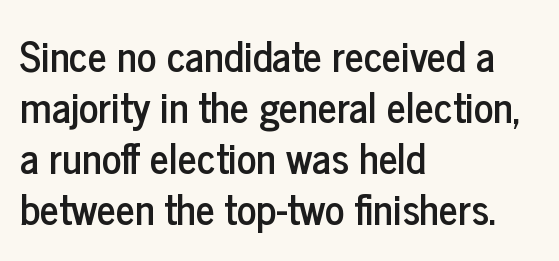
{"serif": "no", "italic": "no", "width": "condensed", "stroke_contrast": "low", "x_height": "medium", "monospaced": "no", "underline": "no", "align": "left", "line_spacing_ratio": 1.24, "letter_spacing": "normal", "letter_spacing_em": 0.0, "glyph_px": 41}
